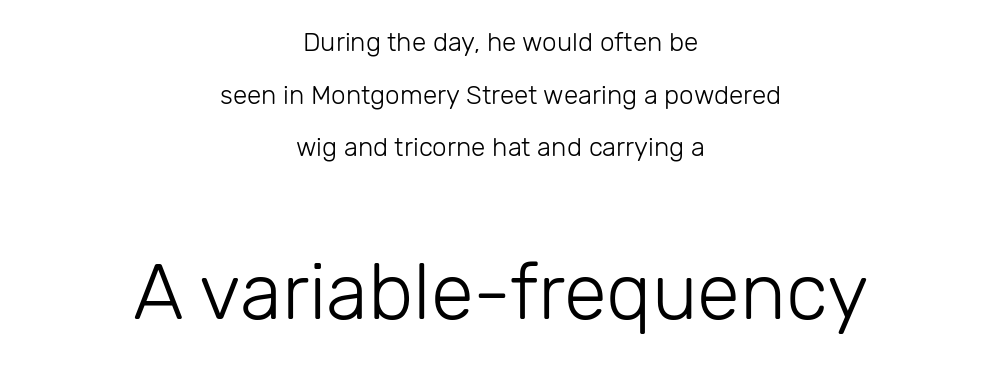
The text block is weighted toward neither margin, spreading evenly from the middle. Compared with a typical body face, this is equally light or lighter still. Typographically, this falls in the sans-serif category. The strip under each line holds only bare page. Short note: letters normally spaced.
